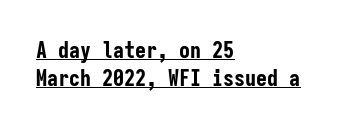
Q: Is the text bold? A: Yes.
Q: Is the text italic (slanted)? A: No, it is upright.
Q: Is the text underlined? A: Yes.
Q: How is the paragraph aligned? A: Left-aligned.
Q: Is the spacing between letters normal or unusually wide? A: Normal.
Q: Is the spacing between lines tight, normal or loose? A: Normal.
